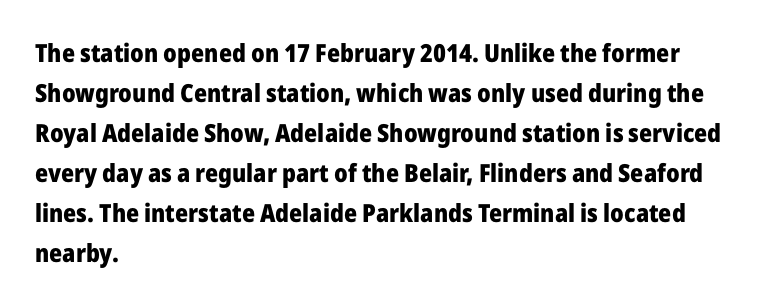
Tracking value appears to be zero — textbook default spacing. The text block is weighted toward the left margin, trailing off unevenly rightward. Posture: straight, roman, zero tilt. Regarding leading, the lines here are spaced in the standard way. Honestly, there is no underline to notice here at all. Thick stems and heavy bowls — unmistakably bold.
